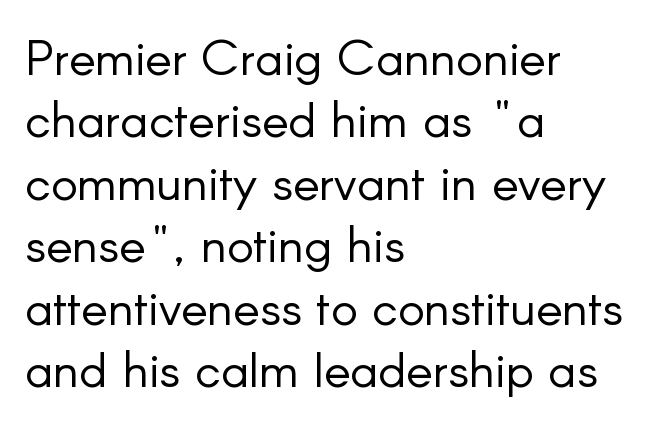
The cut favours lightness, reaching ordinary text weight at its darkest. A roman cut, with each character standing at attention. How are the letters spaced? Ordinarily, with no added tracking. These lines are rendered in a variable-pitch font.
